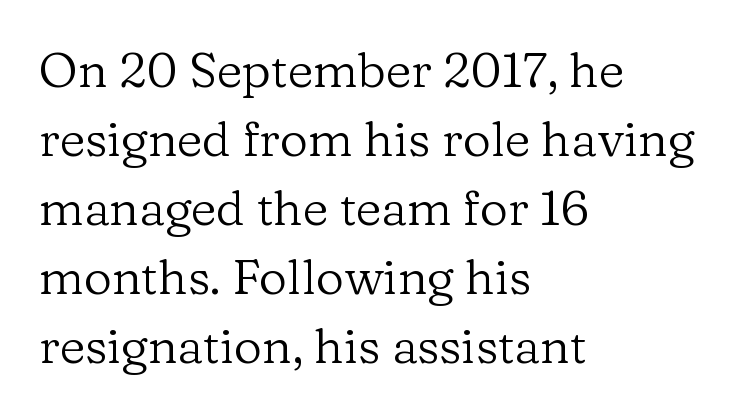
Q: Is the text bold? A: No.
Q: Is the text italic (slanted)? A: No, it is upright.
Q: Is the typeface a serif or a sans-serif typeface? A: Serif.
Q: Is the text underlined? A: No.
Q: How is the paragraph aligned? A: Left-aligned.
Q: Is the spacing between letters normal or unusually wide? A: Normal.
Q: Is the spacing between lines tight, normal or loose? A: Normal.
Q: Width (condensed, normal, or wide)? A: Normal.
Q: Stroke contrast? A: Low.
Q: x-height? A: Medium.
Q: Monospaced? A: No.
